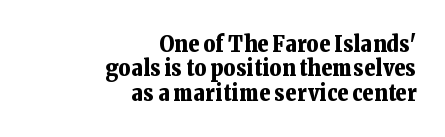
Q: Is the text bold? A: Yes.
Q: Is the text italic (slanted)? A: No, it is upright.
Q: Is the text underlined? A: No.
Q: How is the paragraph aligned? A: Right-aligned.
Q: Is the spacing between letters normal or unusually wide? A: Normal.
Q: Is the spacing between lines tight, normal or loose? A: Tight.
